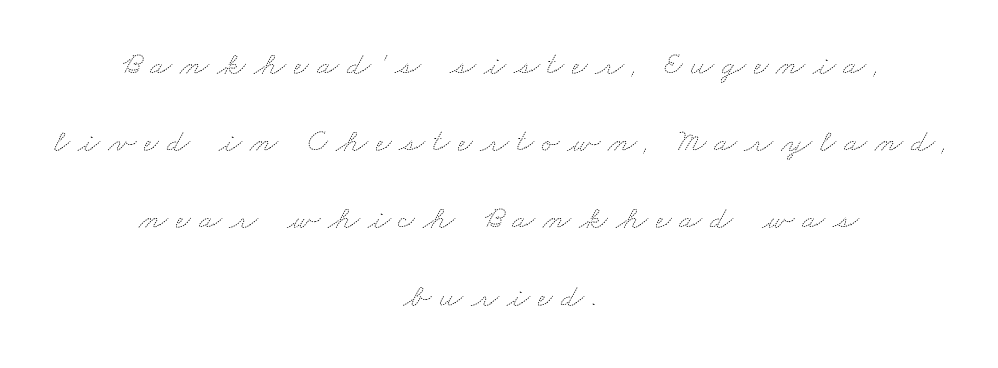
The image shows 33 px thin, wide type; set centered, loose line spacing (2.34x), unusually wide letter spacing (+0.24 em), not underlined; medium stroke contrast and a small x-height.
